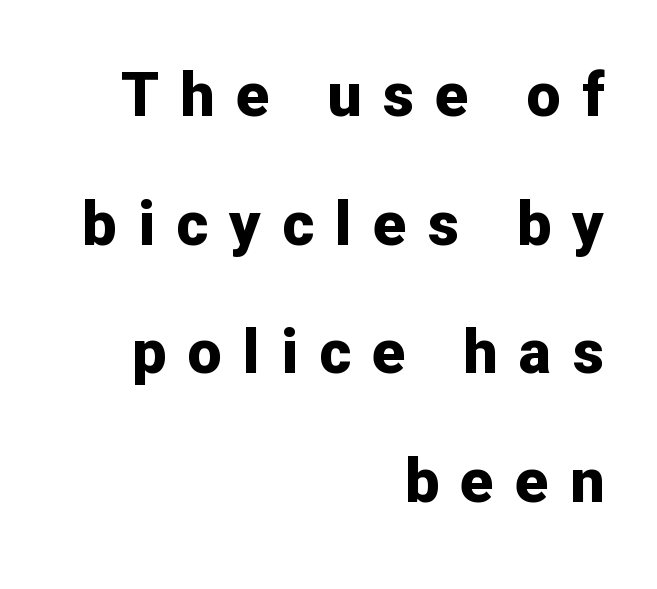
Q: Is the text bold? A: Yes.
Q: Is the text italic (slanted)? A: No, it is upright.
Q: Is the typeface a serif or a sans-serif typeface? A: Sans-serif.
Q: Is the text underlined? A: No.
Q: How is the paragraph aligned? A: Right-aligned.
Q: Is the spacing between letters normal or unusually wide? A: Unusually wide.
Q: Is the spacing between lines tight, normal or loose? A: Loose.
Q: Width (condensed, normal, or wide)? A: Normal.
Q: Stroke contrast? A: Low.
Q: x-height? A: Medium.
Q: Monospaced? A: No.
